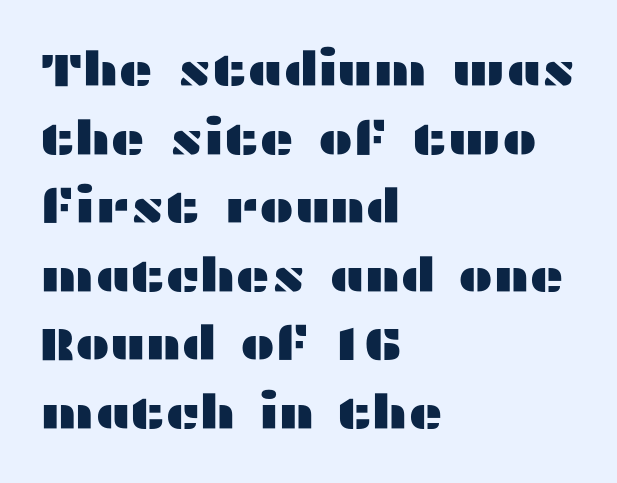
The image shows 47 px wide sans-serif type, upright; set left-aligned, normal line spacing (1.46x), normal letter spacing, not underlined; medium stroke contrast and a medium x-height.
